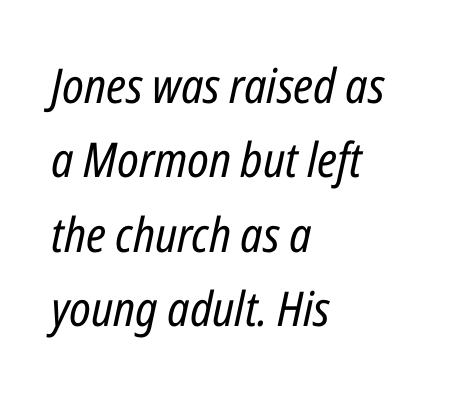
The image shows 48 px regular-weight, condensed type, italic (leaning right); set left-aligned, normal line spacing (1.55x), normal letter spacing, not underlined; low stroke contrast and a medium x-height.
